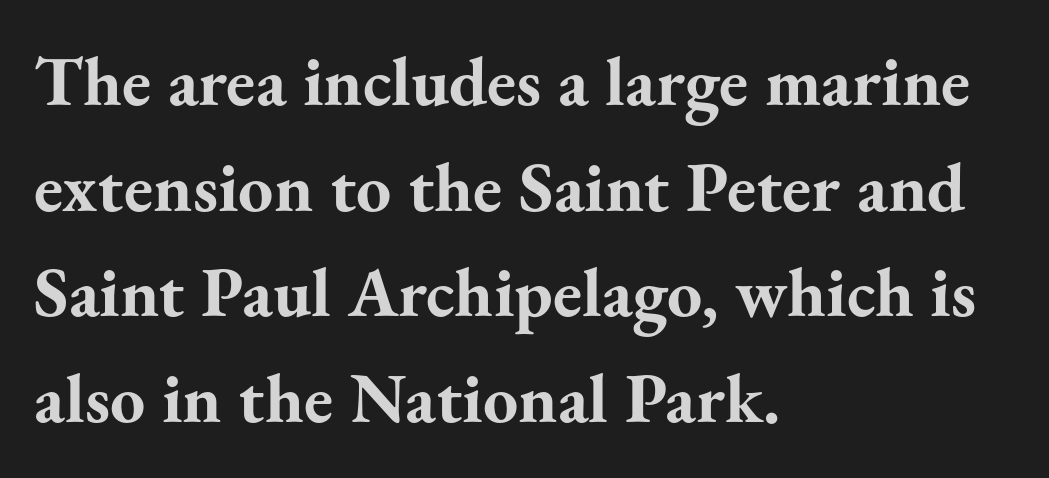
Q: Is the text bold? A: Yes.
Q: Is the text italic (slanted)? A: No, it is upright.
Q: Is the typeface a serif or a sans-serif typeface? A: Serif.
Q: Is the text underlined? A: No.
Q: How is the paragraph aligned? A: Left-aligned.
Q: Is the spacing between letters normal or unusually wide? A: Normal.
Q: Is the spacing between lines tight, normal or loose? A: Normal.
Q: Width (condensed, normal, or wide)? A: Normal.
Q: Stroke contrast? A: Medium.
Q: x-height? A: Small.
Q: Monospaced? A: No.
